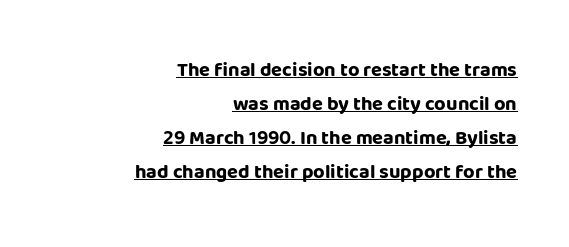
Ascenders rise straight up at ninety degrees. Heavy-handed strokes throughout: this text is bold. Underlined type. Evenly set lines give the paragraph a standard silhouette. The paragraph has a hard right edge and a soft left edge.
